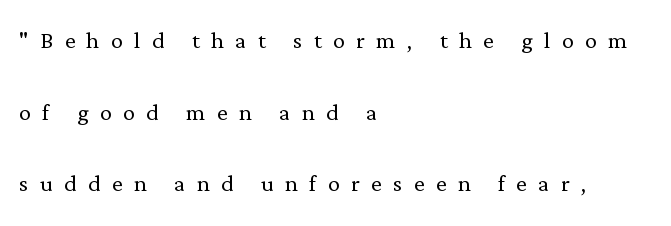
Q: Is the text bold? A: No.
Q: Is the text italic (slanted)? A: No, it is upright.
Q: Is the typeface a serif or a sans-serif typeface? A: Serif.
Q: Is the text underlined? A: No.
Q: How is the paragraph aligned? A: Left-aligned.
Q: Is the spacing between letters normal or unusually wide? A: Unusually wide.
Q: Is the spacing between lines tight, normal or loose? A: Loose.
Q: Width (condensed, normal, or wide)? A: Normal.
Q: Stroke contrast? A: Low.
Q: x-height? A: Medium.
Q: Monospaced? A: No.
